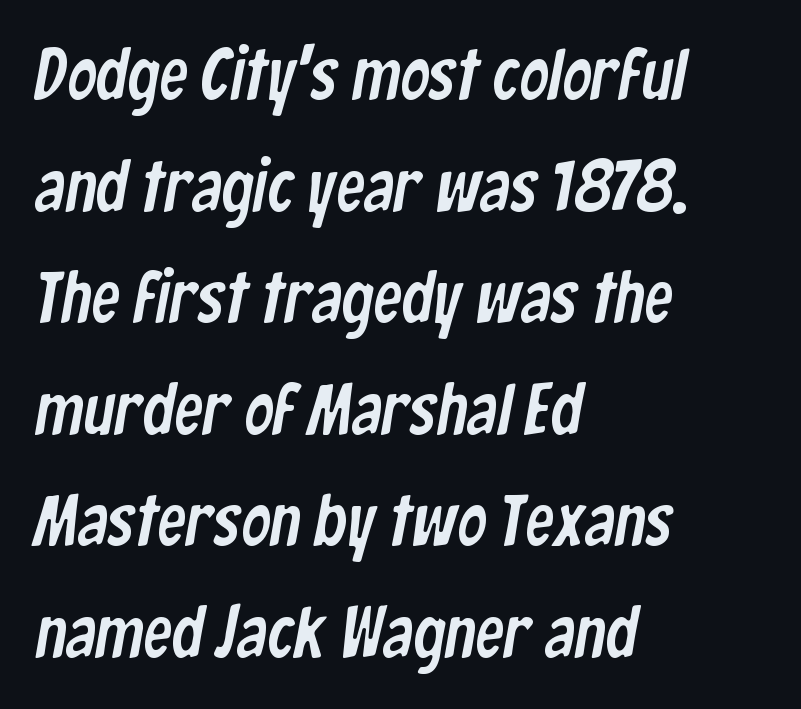
Q: Is the typeface a serif or a sans-serif typeface? A: Sans-serif.
Q: Is the text underlined? A: No.
Q: How is the paragraph aligned? A: Left-aligned.
Q: Is the spacing between letters normal or unusually wide? A: Normal.
Q: Is the spacing between lines tight, normal or loose? A: Normal.
Q: Width (condensed, normal, or wide)? A: Condensed.
Q: Stroke contrast? A: Low.
Q: x-height? A: Medium.
Q: Monospaced? A: No.
